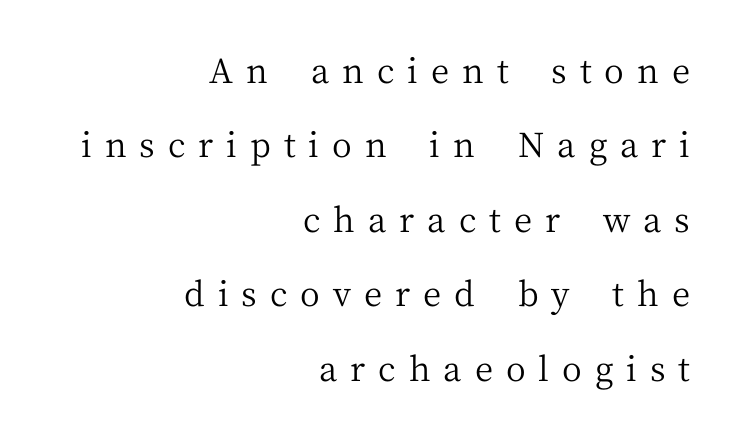
Q: Is the text bold? A: No.
Q: Is the text italic (slanted)? A: No, it is upright.
Q: Is the typeface a serif or a sans-serif typeface? A: Serif.
Q: Is the text underlined? A: No.
Q: How is the paragraph aligned? A: Right-aligned.
Q: Is the spacing between letters normal or unusually wide? A: Unusually wide.
Q: Is the spacing between lines tight, normal or loose? A: Loose.
Q: Width (condensed, normal, or wide)? A: Normal.
Q: Stroke contrast? A: Medium.
Q: x-height? A: Medium.
Q: Monospaced? A: No.
